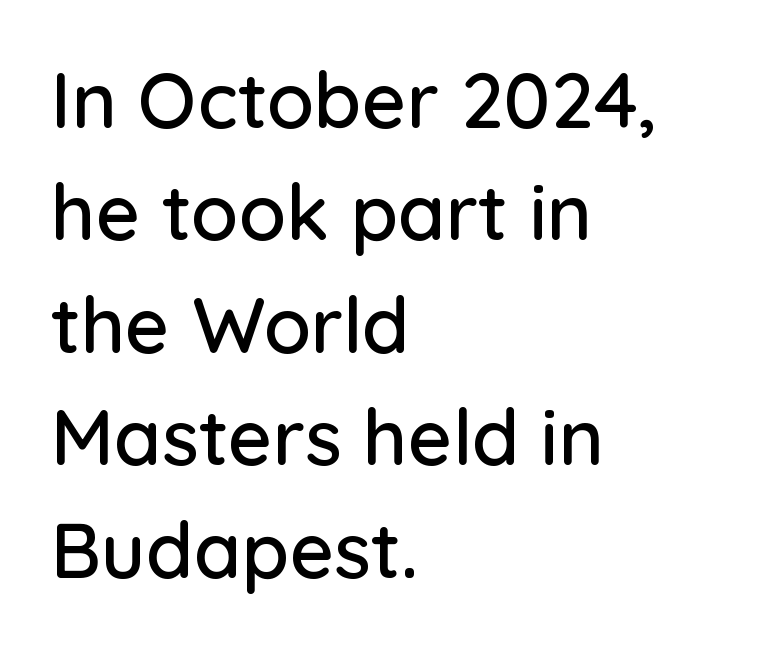
The image shows 77 px sans-serif type, upright; set left-aligned, normal line spacing (1.46x), normal letter spacing, not underlined; low stroke contrast and a medium x-height.
